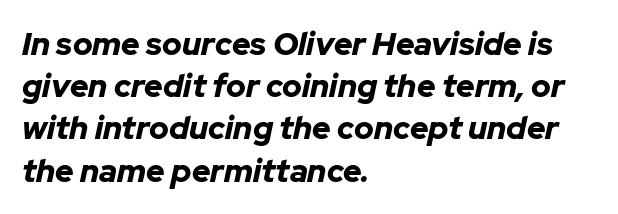
Check the space under the baseline: it is left empty. The horizontal fit of the characters is conventional and even. This sample is left-justified, so line endings fall wherever the words run out. Heft: maximum for text — a bold.
